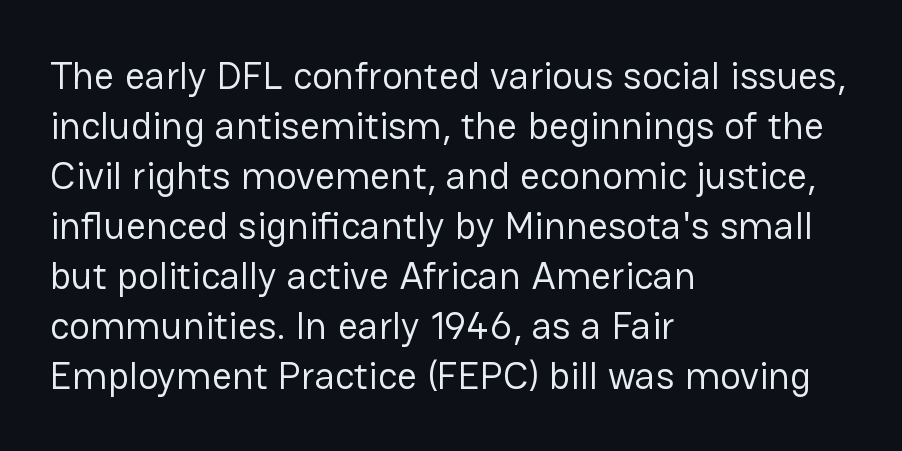
Q: Is the text bold? A: No.
Q: Is the text italic (slanted)? A: No, it is upright.
Q: Is the typeface a serif or a sans-serif typeface? A: Sans-serif.
Q: Is the text underlined? A: No.
Q: How is the paragraph aligned? A: Left-aligned.
Q: Is the spacing between letters normal or unusually wide? A: Normal.
Q: Is the spacing between lines tight, normal or loose? A: Normal.
Q: Width (condensed, normal, or wide)? A: Normal.
Q: Stroke contrast? A: Low.
Q: x-height? A: Medium.
Q: Monospaced? A: No.
